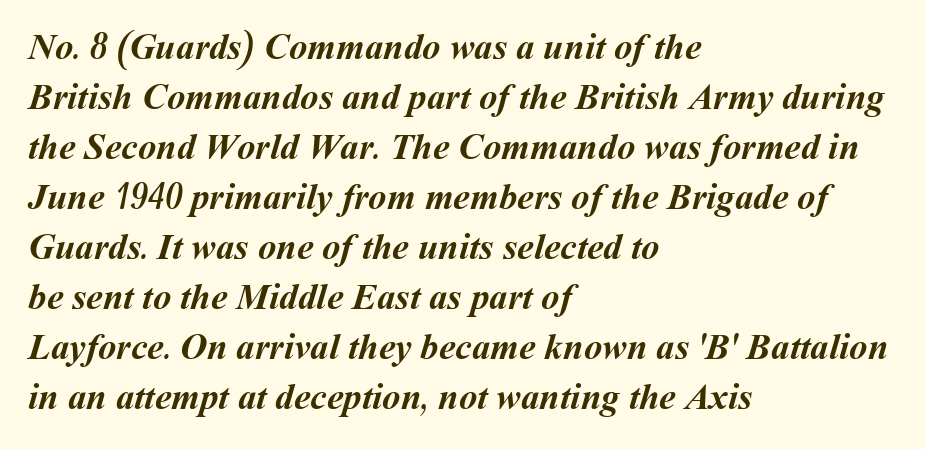
Q: Is the text bold? A: Yes.
Q: Is the text underlined? A: No.
Q: How is the paragraph aligned? A: Left-aligned.
Q: Is the spacing between letters normal or unusually wide? A: Normal.
Q: Is the spacing between lines tight, normal or loose? A: Normal.
Q: Width (condensed, normal, or wide)? A: Normal.
Q: Stroke contrast? A: Medium.
Q: x-height? A: Medium.
Q: Monospaced? A: No.
